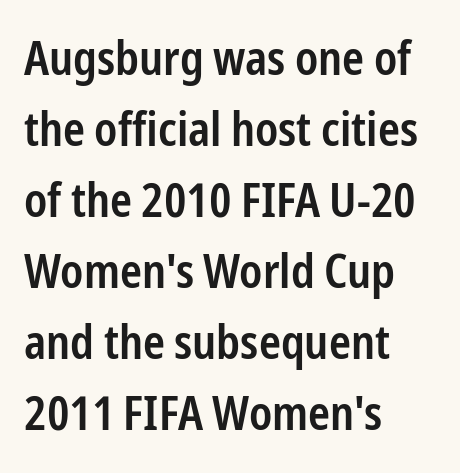
{"serif": "no", "italic": "no", "bold": "semi", "weight": "semibold", "width": "condensed", "stroke_contrast": "low", "x_height": "medium", "monospaced": "no", "underline": "no", "align": "left", "line_spacing": "normal", "line_spacing_ratio": 1.51, "letter_spacing": "normal", "letter_spacing_em": 0.0, "glyph_px": 47}
